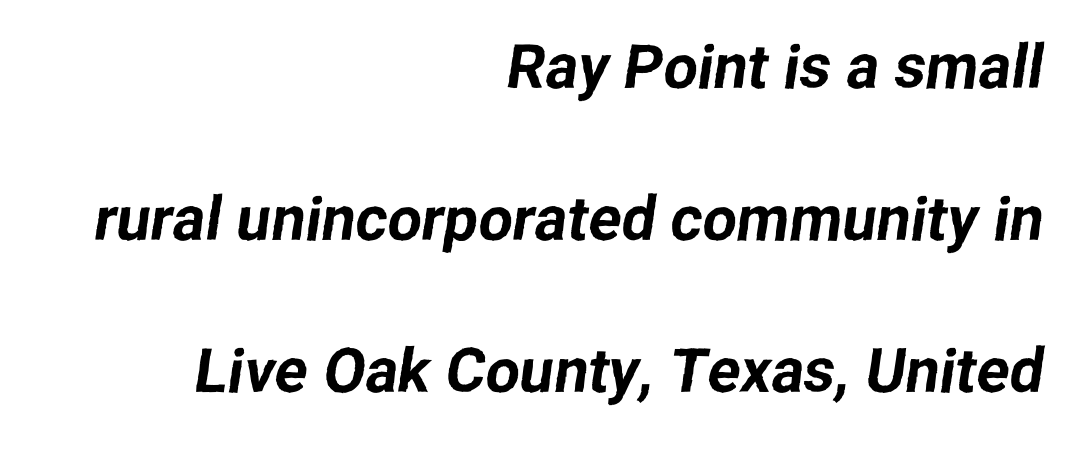
Q: Is the typeface a serif or a sans-serif typeface? A: Sans-serif.
Q: Is the text underlined? A: No.
Q: How is the paragraph aligned? A: Right-aligned.
Q: Is the spacing between letters normal or unusually wide? A: Normal.
Q: Is the spacing between lines tight, normal or loose? A: Loose.
Q: Width (condensed, normal, or wide)? A: Normal.
Q: Stroke contrast? A: Low.
Q: x-height? A: Medium.
Q: Monospaced? A: No.
